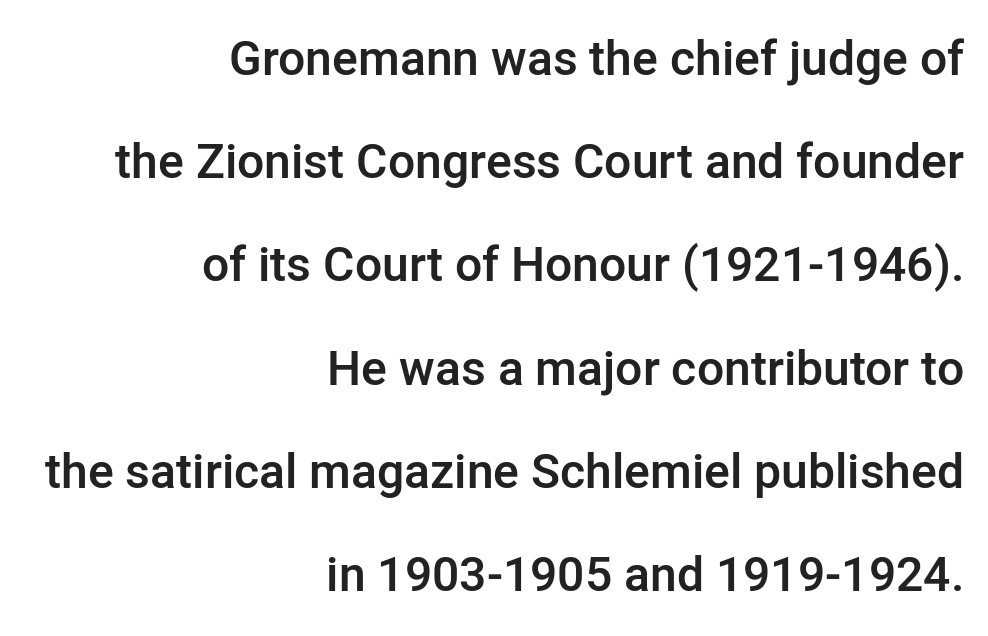
{"serif": "no", "italic": "no", "bold": "semi", "weight": "semibold", "width": "normal", "stroke_contrast": "low", "x_height": "medium", "monospaced": "no", "underline": "no", "align": "right", "line_spacing": "loose", "line_spacing_ratio": 2.15, "letter_spacing": "normal", "letter_spacing_em": 0.0, "glyph_px": 48}
